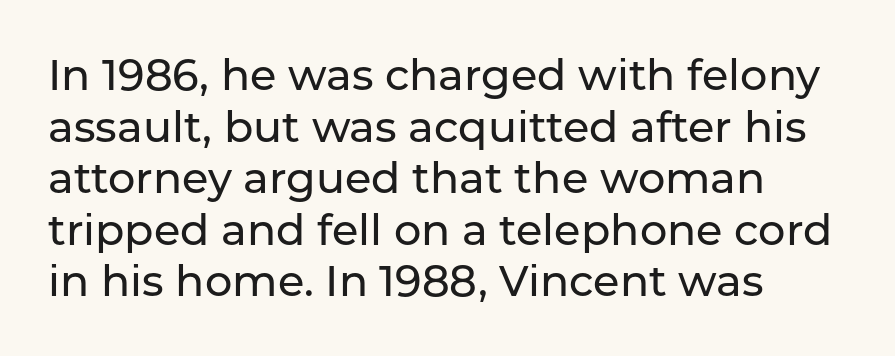
Casual observation: everything's shoved over to the left. The passage shown is typed in a proportional face where columns would drift. Any mark beneath the type? The region is blank. Type style note: lacks serifs. Posture: upright roman.
